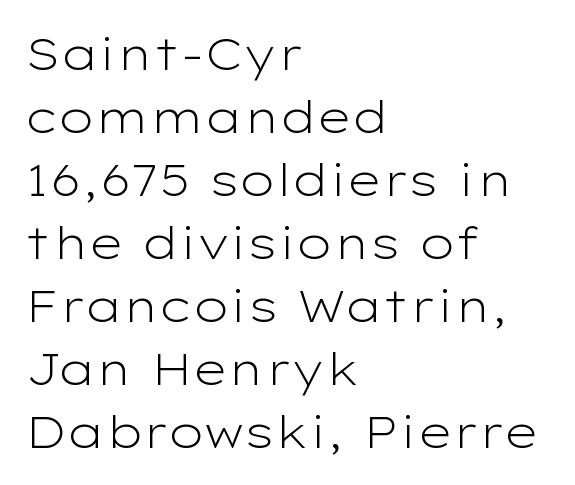
{"serif": "no", "italic": "no", "bold": "no", "weight": "light", "width": "wide", "stroke_contrast": "low", "x_height": "medium", "monospaced": "no", "underline": "no", "align": "left", "line_spacing": "normal", "line_spacing_ratio": 1.4, "letter_spacing": "normal", "letter_spacing_em": 0.0, "glyph_px": 45}
